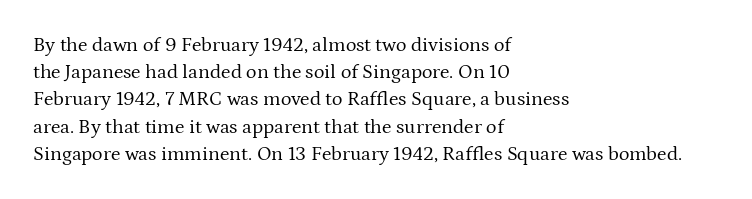
{"italic": "no", "bold": "no", "underline": "no", "align": "left", "line_spacing": "normal", "line_spacing_ratio": 1.36, "letter_spacing": "normal", "letter_spacing_em": 0.0, "glyph_px": 20}
